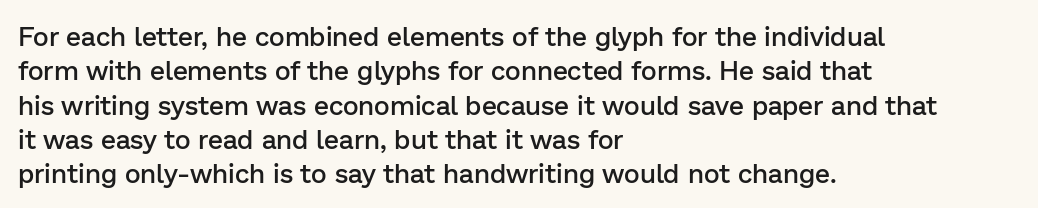
Q: Is the text bold? A: Semi-bold.
Q: Is the text italic (slanted)? A: No, it is upright.
Q: Is the text underlined? A: No.
Q: How is the paragraph aligned? A: Left-aligned.
Q: Is the spacing between letters normal or unusually wide? A: Normal.
Q: Is the spacing between lines tight, normal or loose? A: Normal.
